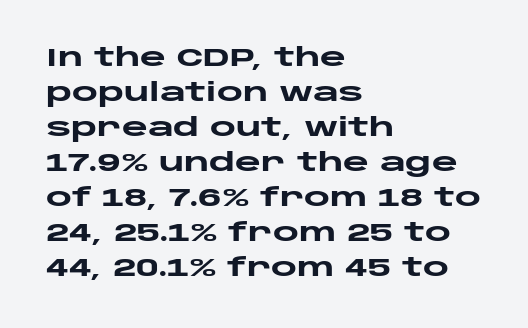
Nope, not italic — everything's standing straight. Regular leading. Teacher's note: observe the even left margin — that is flush-left alignment. The space beneath each line is pristine and unruled. Glyph-to-glyph distance matches everyday printed text.
